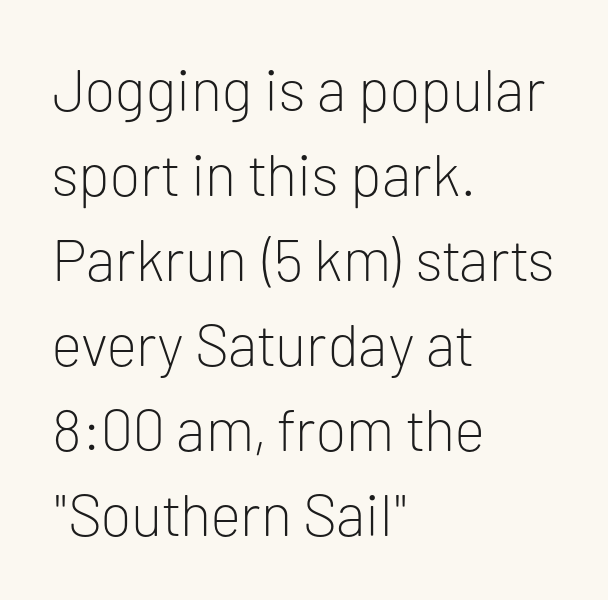
Tracking here is standard; glyphs follow each other at the usual distance. The lettering stays uniformly vertical, giving the passage a roman look. The face used here is a sans, in the tradition of grotesques and geometrics. These lines stack with their left ends in a neat column. Vertically, the passage feels balanced, rows spaced as you'd expect.
